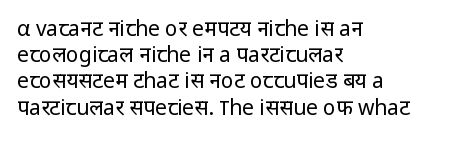
Q: Is the text bold? A: No.
Q: Is the text italic (slanted)? A: No, it is upright.
Q: Is the text underlined? A: No.
Q: How is the paragraph aligned? A: Left-aligned.
Q: Is the spacing between letters normal or unusually wide? A: Normal.
Q: Is the spacing between lines tight, normal or loose? A: Normal.
